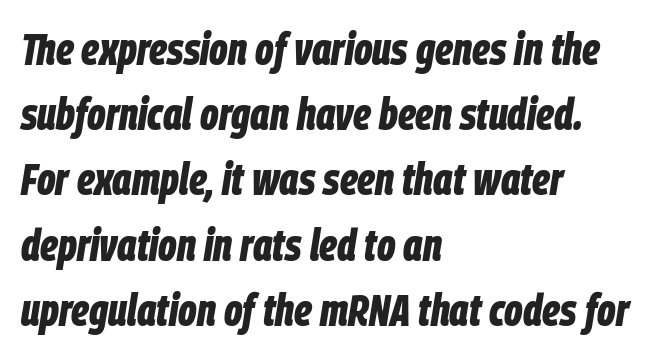
Compared with typical body copy, the letter spacing here is the same. Posture: slanted. Caption: bold face, heavy strokes. Successive baselines arrive at the customary interval. The typesetter chose a ragged-right arrangement here.
